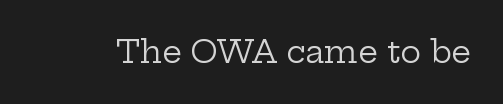
Q: Is the text bold? A: No.
Q: Is the text italic (slanted)? A: No, it is upright.
Q: Is the typeface a serif or a sans-serif typeface? A: Serif.
Q: Is the text underlined? A: No.
Q: Is the spacing between letters normal or unusually wide? A: Normal.
Q: Width (condensed, normal, or wide)? A: Wide.
Q: Stroke contrast? A: Low.
Q: x-height? A: Medium.
Q: Monospaced? A: No.
